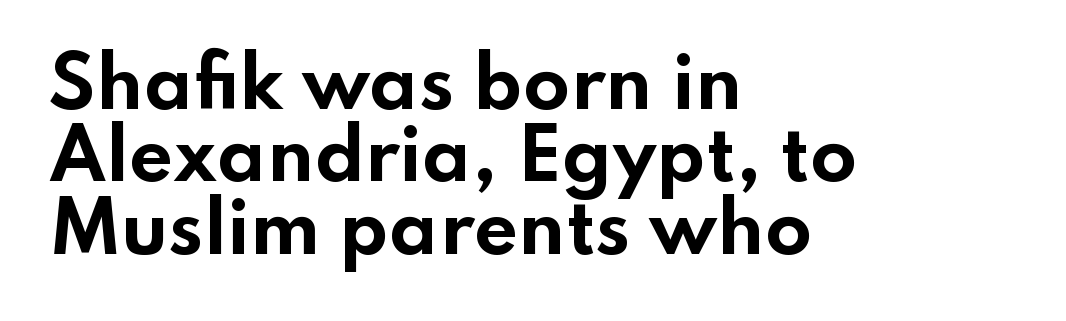
Regarding leading, the lines here are crowded together. Left-aligned paragraph, ragged on the right. Standard letterfit; no display-style spreading of the glyphs. Looks like regular typesetting: each glyph gets only the width it needs. These lines carry a lot of weight — the face is fully bold.
